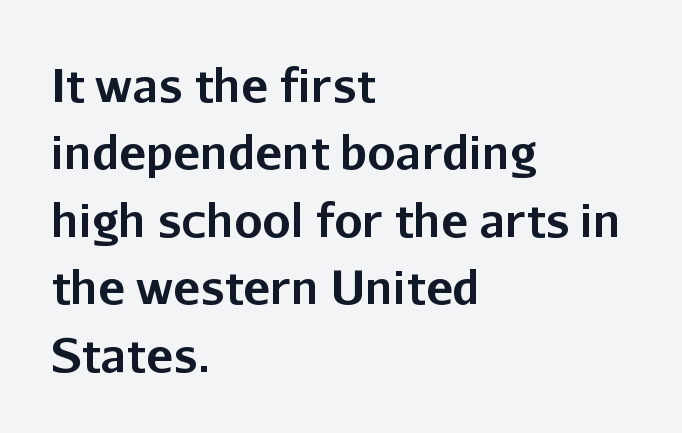
{"serif": "no", "italic": "no", "bold": "yes", "weight": "bold", "width": "normal", "stroke_contrast": "low", "x_height": "medium", "monospaced": "no", "underline": "no", "align": "left", "line_spacing": "normal", "line_spacing_ratio": 1.5, "letter_spacing": "normal", "letter_spacing_em": 0.0, "glyph_px": 45}
